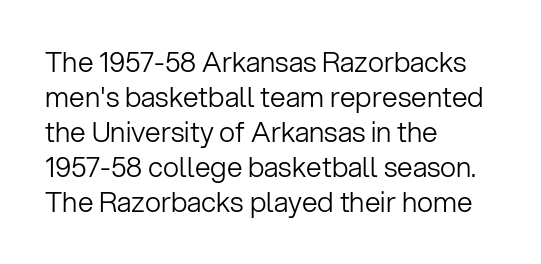
{"serif": "no", "italic": "no", "bold": "no", "weight": "light", "width": "normal", "stroke_contrast": "low", "x_height": "medium", "monospaced": "no", "underline": "no", "align": "left", "line_spacing": "normal", "line_spacing_ratio": 1.25, "letter_spacing": "normal", "letter_spacing_em": 0.0, "glyph_px": 28}
